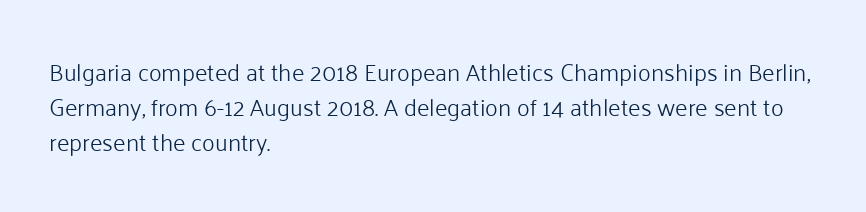
Summary of weight: not heavy and not bold. The passage shown stacks its lines at a standard gap. Upright lettering throughout. Tracking value appears to be zero — textbook default spacing.
